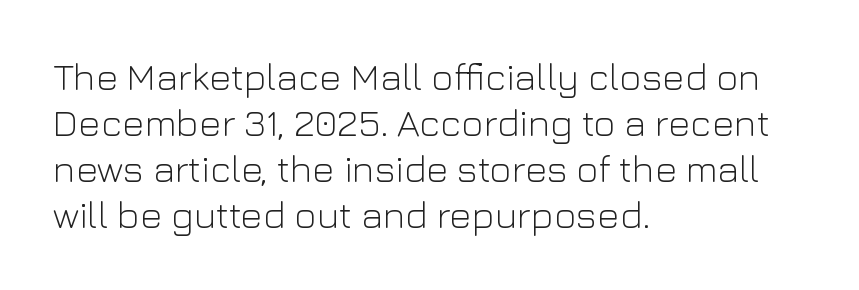
Q: Is the text bold? A: No.
Q: Is the text italic (slanted)? A: No, it is upright.
Q: Is the typeface a serif or a sans-serif typeface? A: Sans-serif.
Q: Is the text underlined? A: No.
Q: How is the paragraph aligned? A: Left-aligned.
Q: Is the spacing between letters normal or unusually wide? A: Normal.
Q: Width (condensed, normal, or wide)? A: Normal.
Q: Stroke contrast? A: Low.
Q: x-height? A: Medium.
Q: Monospaced? A: No.
